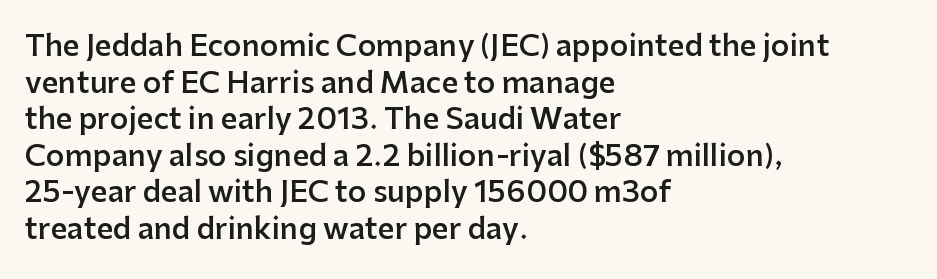
{"serif": "no", "italic": "no", "bold": "semi", "weight": "semibold", "width": "normal", "stroke_contrast": "low", "x_height": "medium", "monospaced": "no", "underline": "no", "align": "left", "line_spacing": "normal", "line_spacing_ratio": 1.26, "letter_spacing": "normal", "letter_spacing_em": 0.0, "glyph_px": 29}
